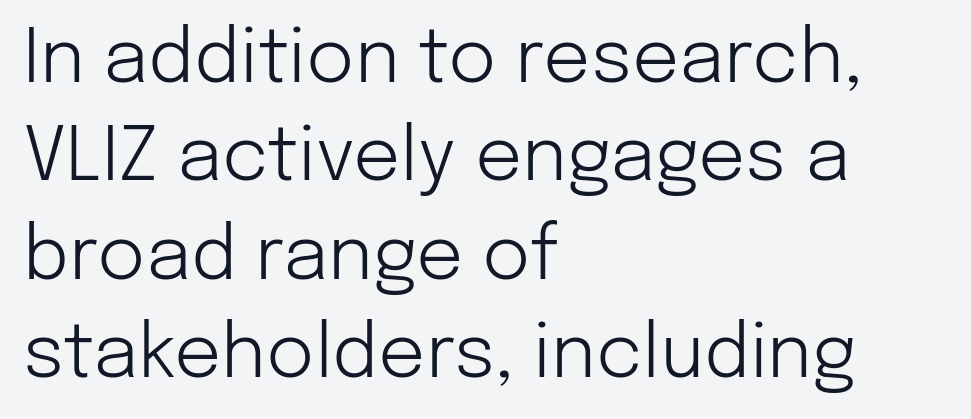
Q: Is the text bold? A: No.
Q: Is the text italic (slanted)? A: No, it is upright.
Q: Is the typeface a serif or a sans-serif typeface? A: Sans-serif.
Q: Is the text underlined? A: No.
Q: How is the paragraph aligned? A: Left-aligned.
Q: Is the spacing between letters normal or unusually wide? A: Normal.
Q: Is the spacing between lines tight, normal or loose? A: Normal.
Q: Width (condensed, normal, or wide)? A: Normal.
Q: Stroke contrast? A: Low.
Q: x-height? A: Medium.
Q: Monospaced? A: No.
